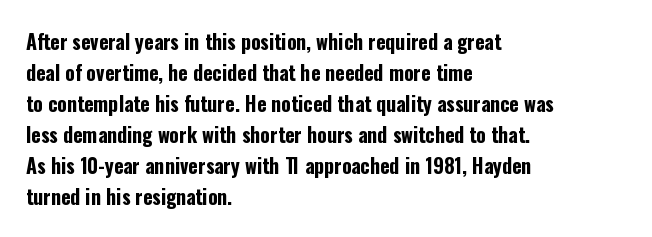
The image shows 20 px bold type, upright; set left-aligned, normal line spacing (1.55x), normal letter spacing, not underlined.
